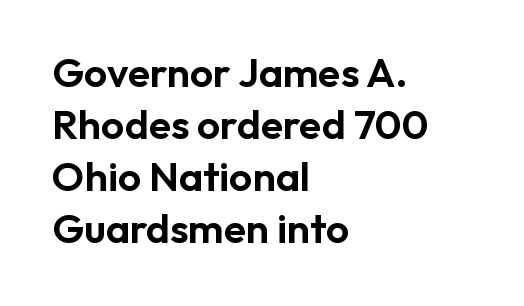
Lines of text with bare space underneath. Spacing verdict: proportional, widths tailored to each character. What's the leading like? Ordinary, nothing unusual. The font family rendered here belongs to the sans-serif group. Does the copy run flush right? No — it runs flush left.
